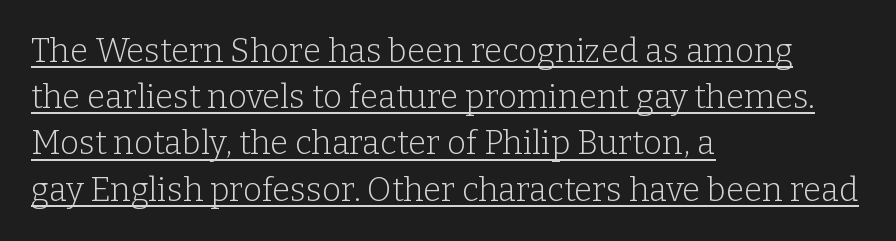
{"serif": "yes", "italic": "no", "bold": "no", "weight": "light", "width": "normal", "stroke_contrast": "low", "x_height": "medium", "monospaced": "no", "underline": "yes", "align": "left", "line_spacing": "normal", "line_spacing_ratio": 1.4, "letter_spacing": "normal", "letter_spacing_em": 0.0, "glyph_px": 33}
